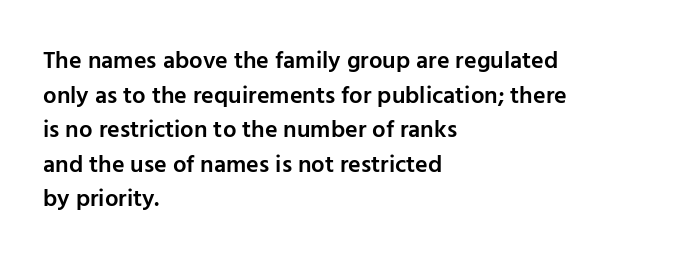
Q: Is the text bold? A: Semi-bold.
Q: Is the text italic (slanted)? A: No, it is upright.
Q: Is the text underlined? A: No.
Q: How is the paragraph aligned? A: Left-aligned.
Q: Is the spacing between letters normal or unusually wide? A: Normal.
Q: Is the spacing between lines tight, normal or loose? A: Normal.
